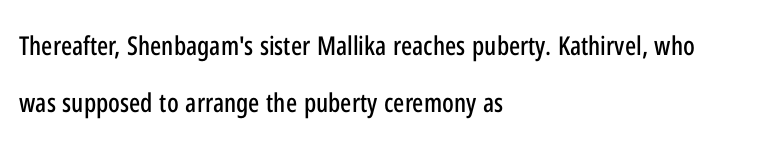
The lines in this sample share a left origin and differ only in where they stop. No extra tracking has been applied to these lines. Summary of vertical rhythm: relaxed, with wide interline spacing. Nobody drew a line under any word here.
